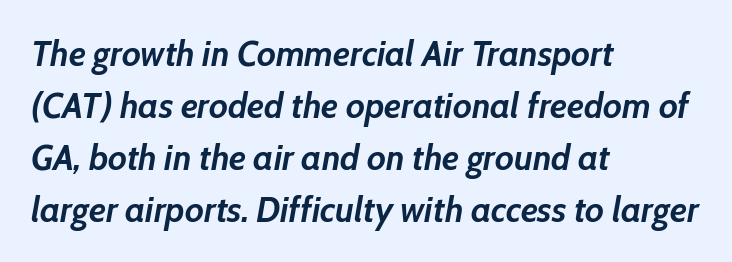
The ragged edge is on the right, which tells us the setting is flush left. Do the characters align in a grid? No, the font is proportional. Does extra space separate the letters? No, they use regular spacing. The area under the type is left untouched. Typographic density is high because the face is bold.
